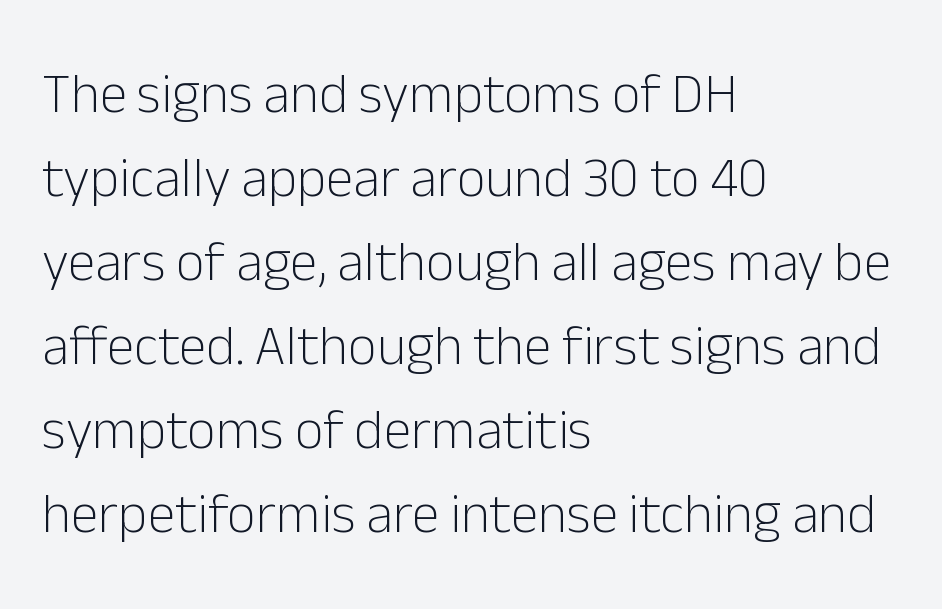
{"serif": "no", "italic": "no", "bold": "no", "weight": "light", "width": "normal", "stroke_contrast": "low", "x_height": "medium", "monospaced": "no", "underline": "no", "align": "left", "line_spacing": "normal", "line_spacing_ratio": 1.5, "letter_spacing": "normal", "letter_spacing_em": 0.0, "glyph_px": 56}
